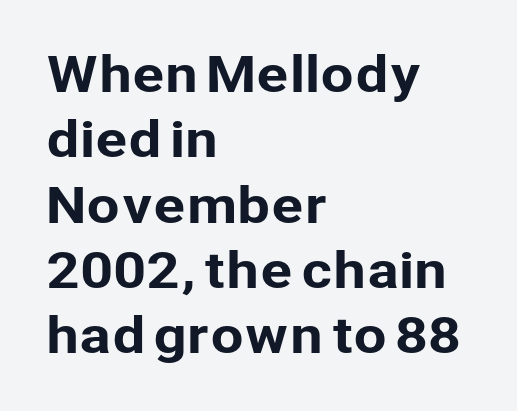
Q: Is the text italic (slanted)? A: No, it is upright.
Q: Is the typeface a serif or a sans-serif typeface? A: Sans-serif.
Q: Is the text underlined? A: No.
Q: How is the paragraph aligned? A: Left-aligned.
Q: Is the spacing between letters normal or unusually wide? A: Normal.
Q: Is the spacing between lines tight, normal or loose? A: Normal.
Q: Width (condensed, normal, or wide)? A: Normal.
Q: Stroke contrast? A: Low.
Q: x-height? A: Medium.
Q: Monospaced? A: No.
